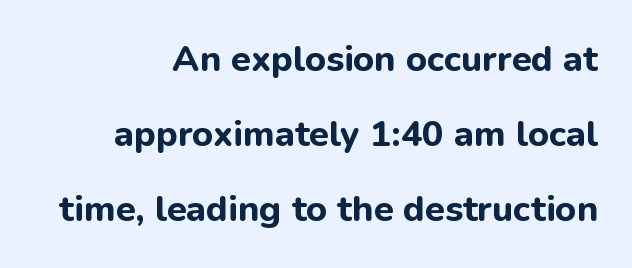
Reading down the block, your eye finds every line finishing at a fixed right position. Looks like regular typesetting: each glyph gets only the width it needs. The passage shown is typeset with a sans-serif family. Regarding leading, the lines here are spaced well apart. There is no visible air inserted between adjacent glyphs. Each row of text sits above clean, open space.
